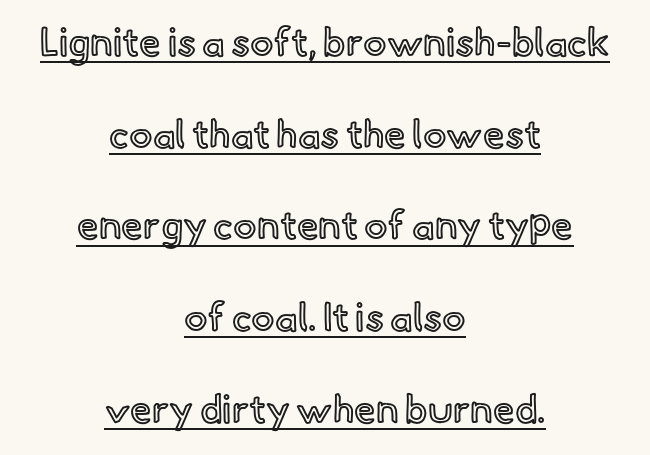
{"italic": "no", "width": "normal", "x_height": "small", "monospaced": "no", "underline": "yes", "align": "center", "line_spacing": "loose", "line_spacing_ratio": 2.35, "letter_spacing": "normal", "letter_spacing_em": 0.0, "glyph_px": 39}
